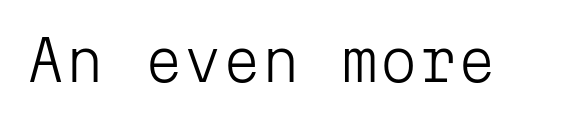
The image shows 56 px light sans-serif type, upright, monospaced; set normal letter spacing, not underlined; low stroke contrast and a medium x-height.
